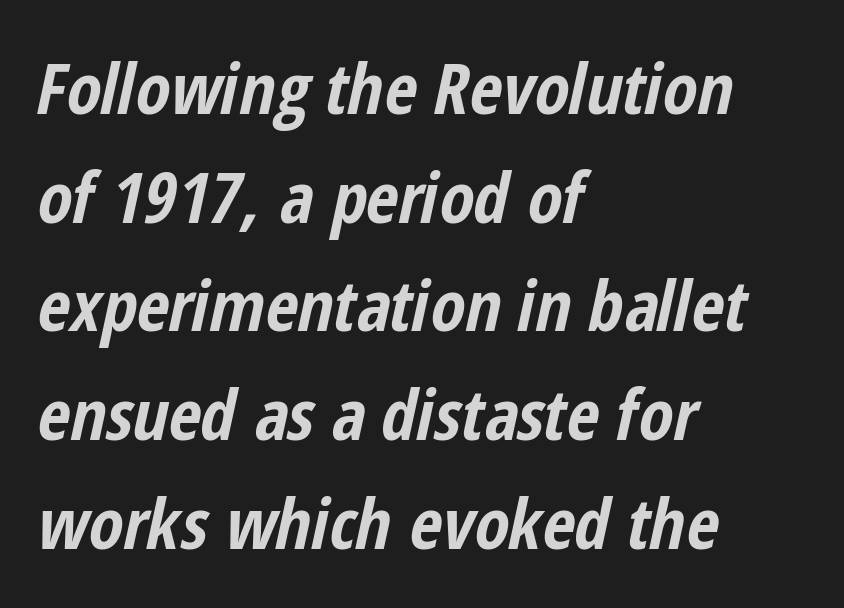
Q: Is the text bold? A: Yes.
Q: Is the text italic (slanted)? A: Yes, it leans right by about 12 degrees.
Q: Is the text underlined? A: No.
Q: How is the paragraph aligned? A: Left-aligned.
Q: Is the spacing between letters normal or unusually wide? A: Normal.
Q: Is the spacing between lines tight, normal or loose? A: Normal.
Q: Width (condensed, normal, or wide)? A: Condensed.
Q: Stroke contrast? A: Low.
Q: x-height? A: Medium.
Q: Monospaced? A: No.
